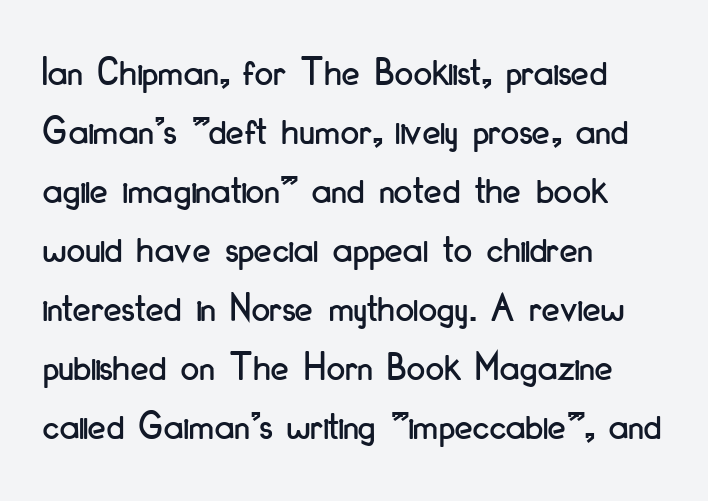
Bare-footed words on every line. Default kerning and tracking; the words read as compact shapes. Serif or sans? Sans — the stroke terminals are bare. Which margin do the lines hug? The left one — the right edge is uneven. Notice how the stems are strictly vertical — no italics here.
